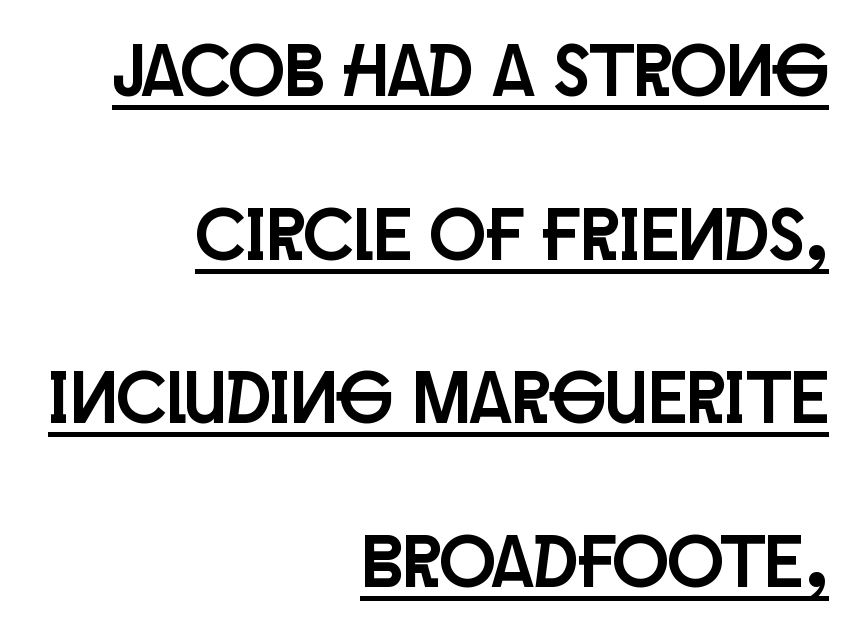
{"serif": "no", "italic": "no", "width": "condensed", "stroke_contrast": "low", "x_height": "large", "monospaced": "no", "underline": "yes", "align": "right", "line_spacing": "loose", "line_spacing_ratio": 2.21, "letter_spacing": "normal", "letter_spacing_em": 0.0, "glyph_px": 74}
